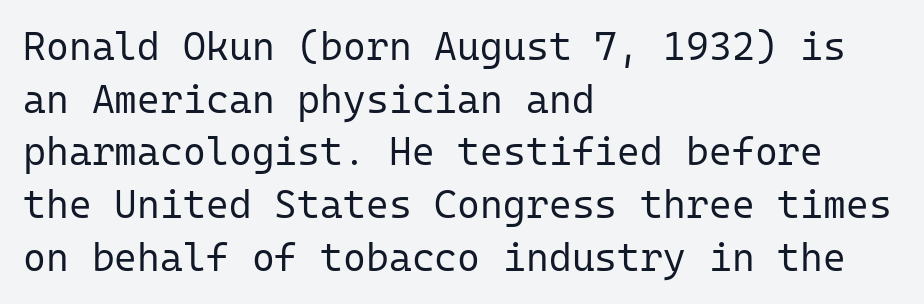
Q: Is the text bold? A: No.
Q: Is the text italic (slanted)? A: No, it is upright.
Q: Is the typeface a serif or a sans-serif typeface? A: Sans-serif.
Q: Is the text underlined? A: No.
Q: How is the paragraph aligned? A: Left-aligned.
Q: Is the spacing between letters normal or unusually wide? A: Normal.
Q: Is the spacing between lines tight, normal or loose? A: Normal.
Q: Width (condensed, normal, or wide)? A: Normal.
Q: Stroke contrast? A: Low.
Q: x-height? A: Medium.
Q: Monospaced? A: Yes.
